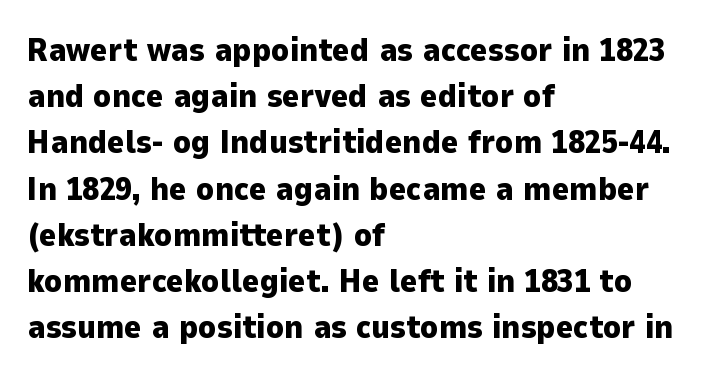
{"serif": "no", "italic": "no", "bold": "yes", "weight": "heavy", "width": "normal", "stroke_contrast": "low", "x_height": "medium", "monospaced": "no", "underline": "no", "align": "left", "line_spacing": "normal", "line_spacing_ratio": 1.4, "letter_spacing": "normal", "letter_spacing_em": 0.0, "glyph_px": 33}
